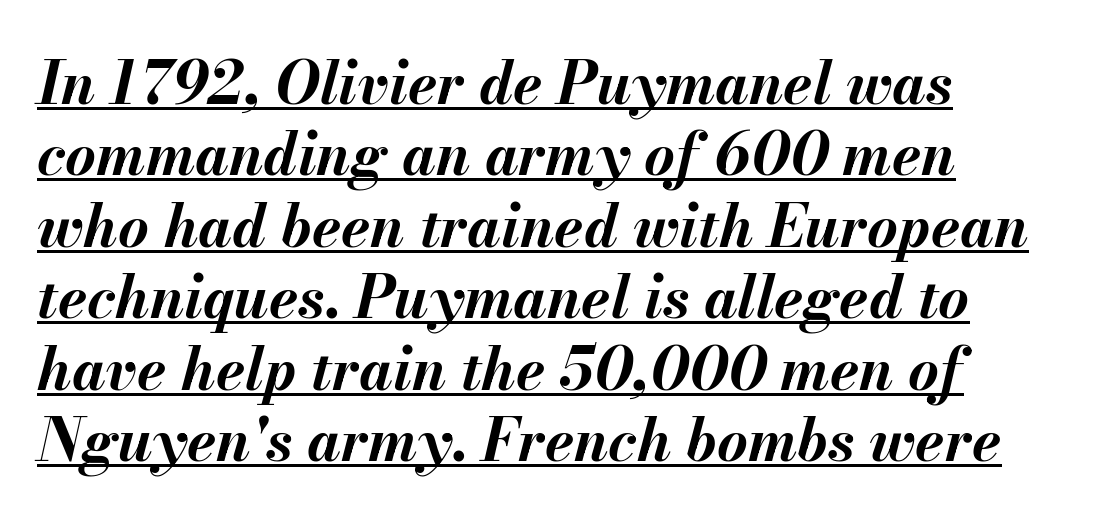
Q: Is the text bold? A: Yes.
Q: Is the text italic (slanted)? A: Yes, it leans right by about 13 degrees.
Q: Is the text underlined? A: Yes.
Q: How is the paragraph aligned? A: Left-aligned.
Q: Is the spacing between letters normal or unusually wide? A: Normal.
Q: Width (condensed, normal, or wide)? A: Normal.
Q: Stroke contrast? A: Medium.
Q: x-height? A: Small.
Q: Monospaced? A: No.
